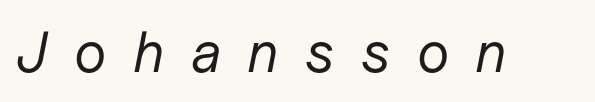
{"italic": "yes", "lean": "right", "slant_degrees": 11, "bold": "no", "weight": "regular", "width": "normal", "stroke_contrast": "low", "x_height": "medium", "monospaced": "no", "underline": "no", "letter_spacing": "wide", "letter_spacing_em": 0.45, "glyph_px": 58}
